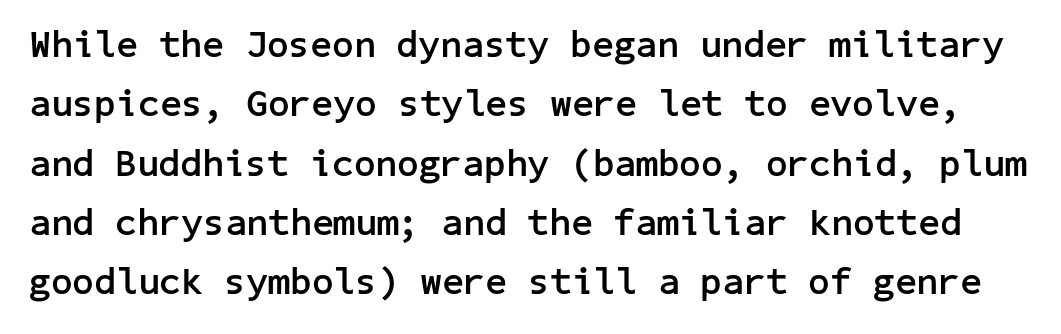
Q: Is the text bold? A: Yes.
Q: Is the text italic (slanted)? A: No, it is upright.
Q: Is the typeface a serif or a sans-serif typeface? A: Sans-serif.
Q: Is the text underlined? A: No.
Q: Is the spacing between letters normal or unusually wide? A: Normal.
Q: Is the spacing between lines tight, normal or loose? A: Normal.
Q: Width (condensed, normal, or wide)? A: Normal.
Q: Stroke contrast? A: Low.
Q: x-height? A: Medium.
